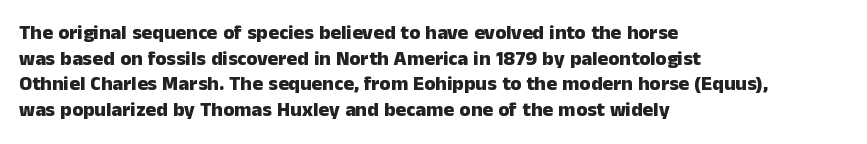
The letters stand straight up with perfectly vertical stems. The space directly below the letters is spotless. Letter spacing: default. Bold? Absolutely — the strokes are thick and heavy. The leading is moderate, giving the passage an even texture. The lines in this sample share a left origin and differ only in where they stop.
